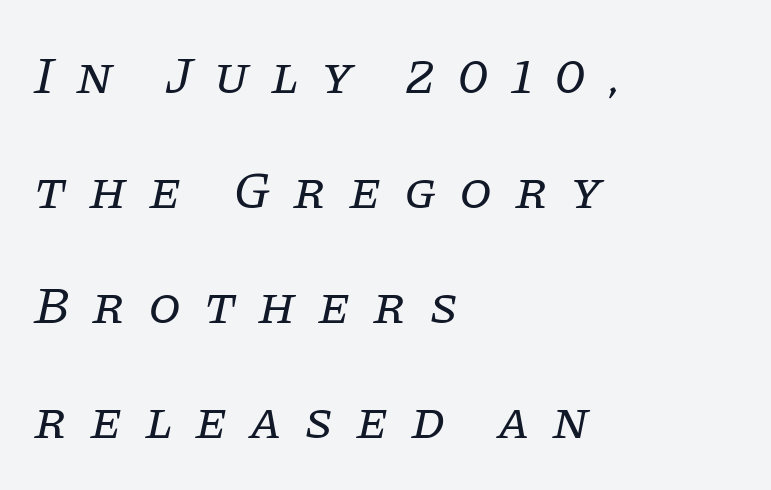
Q: Is the text bold? A: No.
Q: Is the text italic (slanted)? A: Yes, it leans right by about 11 degrees.
Q: Is the typeface a serif or a sans-serif typeface? A: Serif.
Q: Is the text underlined? A: No.
Q: How is the paragraph aligned? A: Left-aligned.
Q: Is the spacing between letters normal or unusually wide? A: Unusually wide.
Q: Is the spacing between lines tight, normal or loose? A: Loose.
Q: Width (condensed, normal, or wide)? A: Normal.
Q: Stroke contrast? A: Low.
Q: x-height? A: Large.
Q: Monospaced? A: No.
